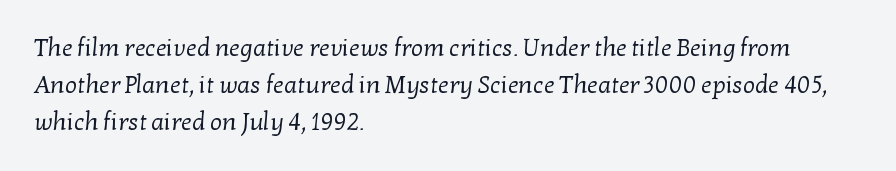
Q: Is the text bold? A: No.
Q: Is the text underlined? A: No.
Q: How is the paragraph aligned? A: Left-aligned.
Q: Is the spacing between letters normal or unusually wide? A: Normal.
Q: Is the spacing between lines tight, normal or loose? A: Normal.
